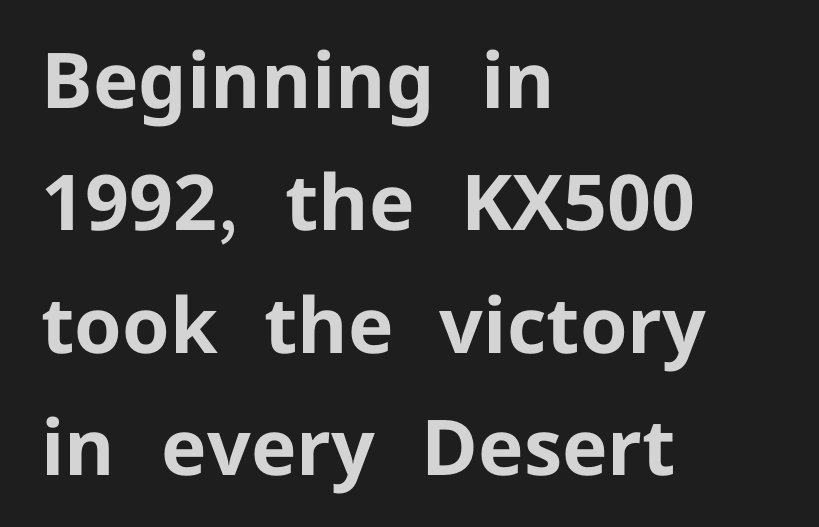
Does the type have serifs? No, each stem ends abruptly. Unmarked baselines from the first word to the last. As a designer I'd log this as weight 700, bold. Here the designer chose a conventional face with non-uniform glyph widths. Summary of vertical rhythm: regular, with standard interline spacing.
